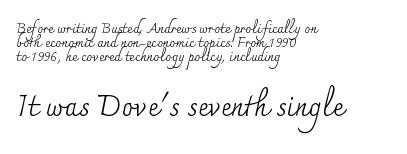
In terms of leading, this rendering errs on the cramped side. Letterform terminals end in serifs throughout the passage. Standard letterfit; no display-style spreading of the glyphs.
